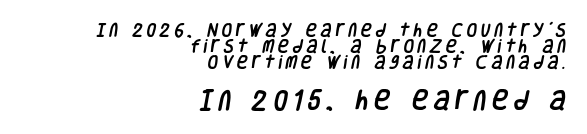
These two chunks differ in scale, with the bottom chunk taking the larger measure. This sample uses expanded letter spacing, leaving extra air between glyphs. The compositor pushed each line to the right boundary. Baseline-to-baseline distance is barely more than the letter height.
